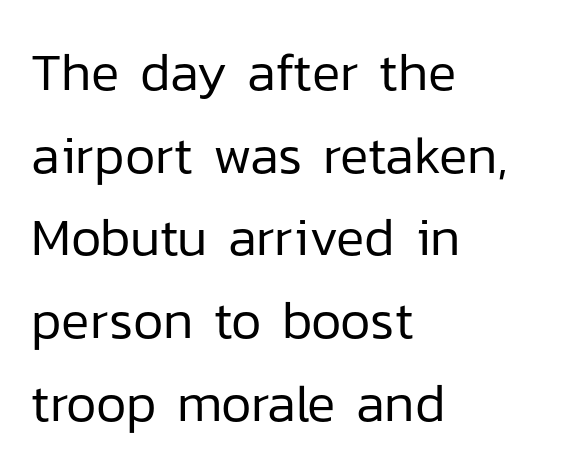
{"serif": "no", "italic": "no", "bold": "no", "weight": "regular", "width": "normal", "stroke_contrast": "low", "x_height": "medium", "monospaced": "no", "underline": "no", "align": "left", "line_spacing": "normal", "line_spacing_ratio": 1.56, "letter_spacing": "normal", "letter_spacing_em": 0.0, "glyph_px": 53}
